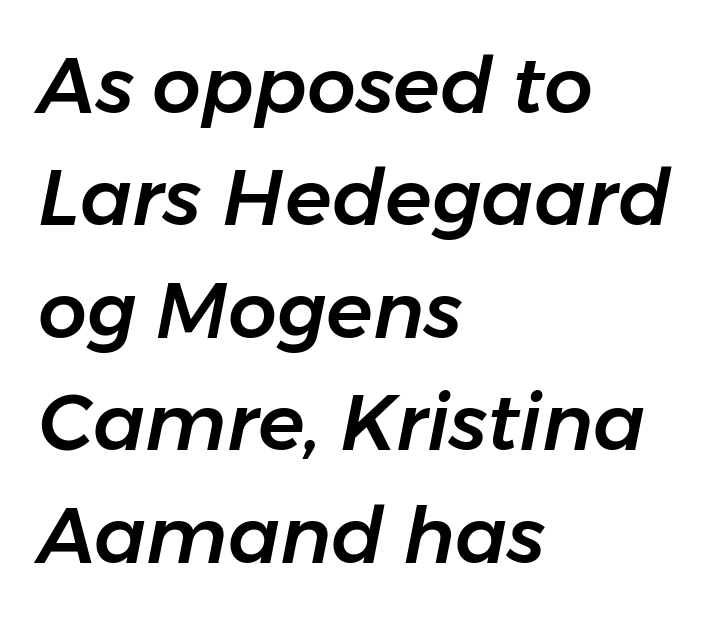
Q: Is the text italic (slanted)? A: Yes, it leans right by about 11 degrees.
Q: Is the text underlined? A: No.
Q: How is the paragraph aligned? A: Left-aligned.
Q: Is the spacing between letters normal or unusually wide? A: Normal.
Q: Is the spacing between lines tight, normal or loose? A: Normal.
Q: Width (condensed, normal, or wide)? A: Normal.
Q: Stroke contrast? A: Low.
Q: x-height? A: Medium.
Q: Monospaced? A: No.
